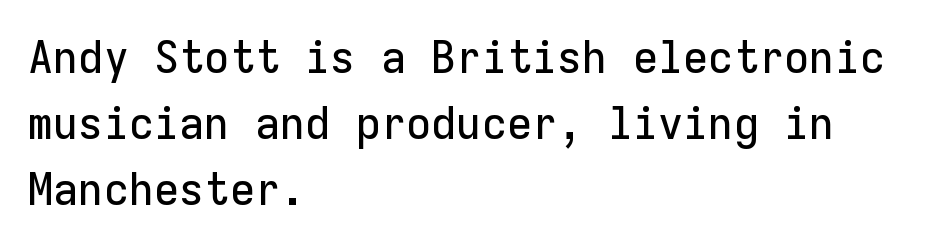
The image shows 46 px sans-serif type, upright, monospaced; set left-aligned, normal line spacing (1.43x), normal letter spacing, not underlined; low stroke contrast and a medium x-height.
